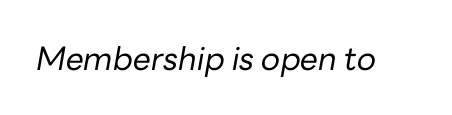
Q: Is the text bold? A: No.
Q: Is the text italic (slanted)? A: Yes, it leans right by about 10 degrees.
Q: Is the text underlined? A: No.
Q: Is the spacing between letters normal or unusually wide? A: Normal.
Q: Width (condensed, normal, or wide)? A: Normal.
Q: Stroke contrast? A: Low.
Q: x-height? A: Medium.
Q: Monospaced? A: No.
